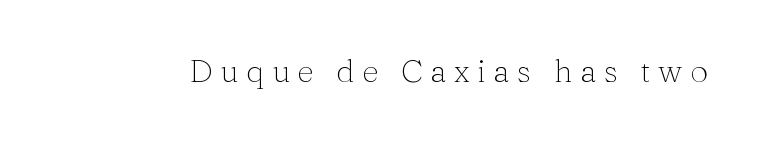
{"serif": "yes", "italic": "no", "bold": "no", "weight": "thin", "width": "normal", "stroke_contrast": "medium", "x_height": "medium", "monospaced": "no", "underline": "no", "letter_spacing": "wide", "letter_spacing_em": 0.24, "glyph_px": 32}
